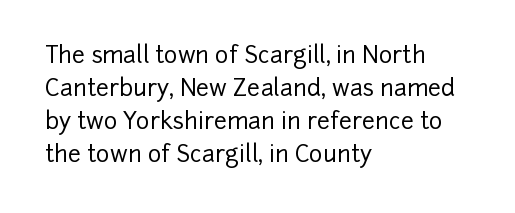
{"italic": "no", "underline": "no", "align": "left", "line_spacing": "normal", "line_spacing_ratio": 1.43, "letter_spacing": "normal", "letter_spacing_em": 0.0, "glyph_px": 23}
